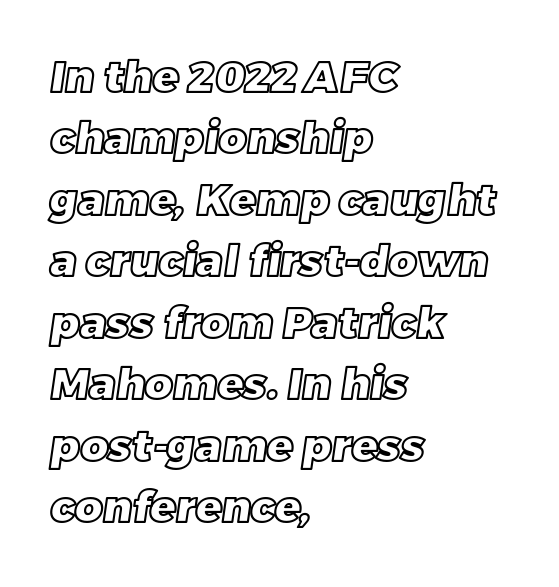
Q: Is the text underlined? A: No.
Q: How is the paragraph aligned? A: Left-aligned.
Q: Is the spacing between letters normal or unusually wide? A: Normal.
Q: Is the spacing between lines tight, normal or loose? A: Normal.
Q: Width (condensed, normal, or wide)? A: Normal.
Q: x-height? A: Large.
Q: Monospaced? A: No.
